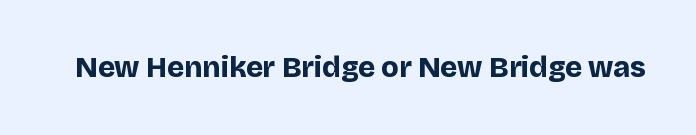
Q: Is the text bold? A: Yes.
Q: Is the text italic (slanted)? A: No, it is upright.
Q: Is the typeface a serif or a sans-serif typeface? A: Sans-serif.
Q: Is the text underlined? A: No.
Q: Is the spacing between letters normal or unusually wide? A: Normal.
Q: Width (condensed, normal, or wide)? A: Normal.
Q: Stroke contrast? A: Low.
Q: x-height? A: Large.
Q: Monospaced? A: No.
